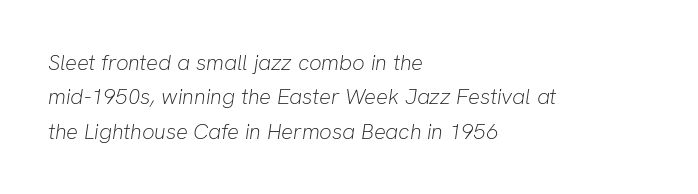
{"italic": "yes", "lean": "right", "slant_degrees": 8, "bold": "no", "underline": "no", "align": "left", "line_spacing": "normal", "line_spacing_ratio": 1.56, "letter_spacing": "normal", "letter_spacing_em": 0.0, "glyph_px": 22}
